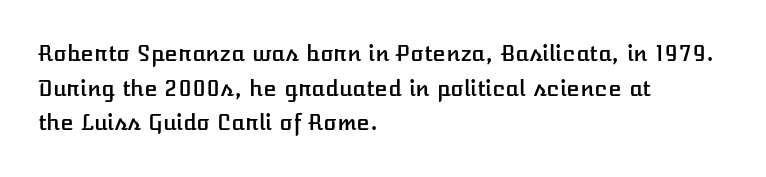
Q: Is the text italic (slanted)? A: No, it is upright.
Q: Is the text underlined? A: No.
Q: How is the paragraph aligned? A: Left-aligned.
Q: Is the spacing between letters normal or unusually wide? A: Normal.
Q: Is the spacing between lines tight, normal or loose? A: Normal.
